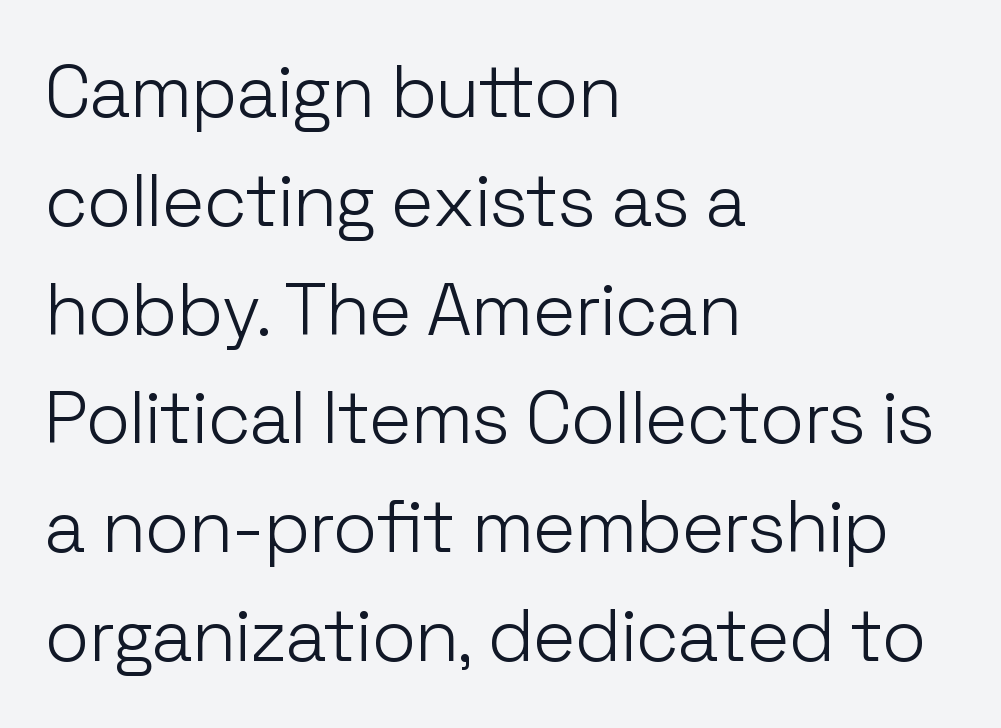
Q: Is the text bold? A: No.
Q: Is the text italic (slanted)? A: No, it is upright.
Q: Is the typeface a serif or a sans-serif typeface? A: Sans-serif.
Q: Is the text underlined? A: No.
Q: How is the paragraph aligned? A: Left-aligned.
Q: Is the spacing between letters normal or unusually wide? A: Normal.
Q: Is the spacing between lines tight, normal or loose? A: Normal.
Q: Width (condensed, normal, or wide)? A: Normal.
Q: Stroke contrast? A: Low.
Q: x-height? A: Medium.
Q: Monospaced? A: No.
